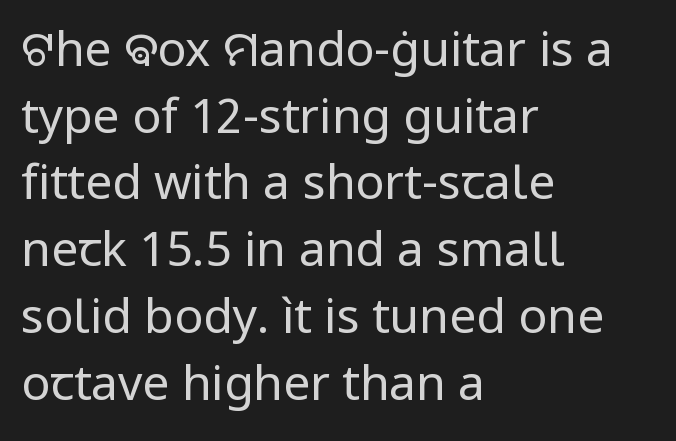
The image shows 48 px regular-weight sans-serif type, upright; set left-aligned, normal line spacing (1.39x), normal letter spacing, not underlined; low stroke contrast and a medium x-height.
